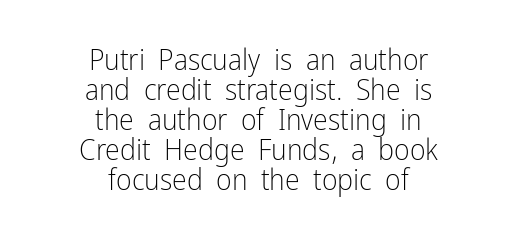
Q: Is the text bold? A: No.
Q: Is the text italic (slanted)? A: No, it is upright.
Q: Is the typeface a serif or a sans-serif typeface? A: Sans-serif.
Q: Is the text underlined? A: No.
Q: How is the paragraph aligned? A: Centered.
Q: Is the spacing between letters normal or unusually wide? A: Normal.
Q: Is the spacing between lines tight, normal or loose? A: Tight.
Q: Width (condensed, normal, or wide)? A: Condensed.
Q: Stroke contrast? A: Low.
Q: x-height? A: Medium.
Q: Monospaced? A: No.
